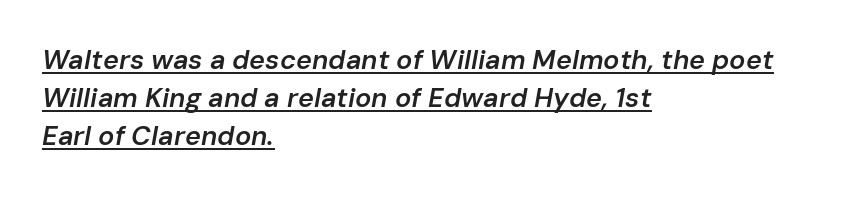
The passage is arranged the way most books set body copy — flush left. Compared with ordinary roman type, these characters are visibly tilted. Underlining? Definitely there. Set as a demibold, roughly 600 on the weight scale.
